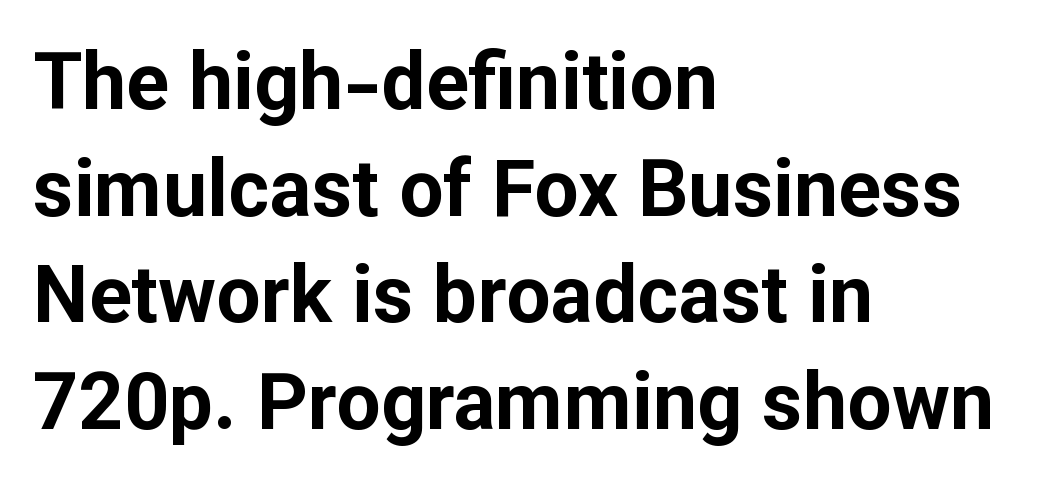
{"serif": "no", "italic": "no", "bold": "yes", "weight": "bold", "width": "normal", "stroke_contrast": "low", "x_height": "medium", "monospaced": "no", "underline": "no", "align": "left", "line_spacing": "normal", "line_spacing_ratio": 1.35, "letter_spacing": "normal", "letter_spacing_em": 0.0, "glyph_px": 79}
